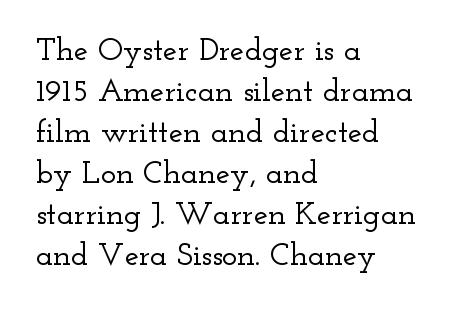
The image shows 32 px wide serif type, upright; set left-aligned, normal line spacing (1.28x), normal letter spacing, not underlined; low stroke contrast and a small x-height.
